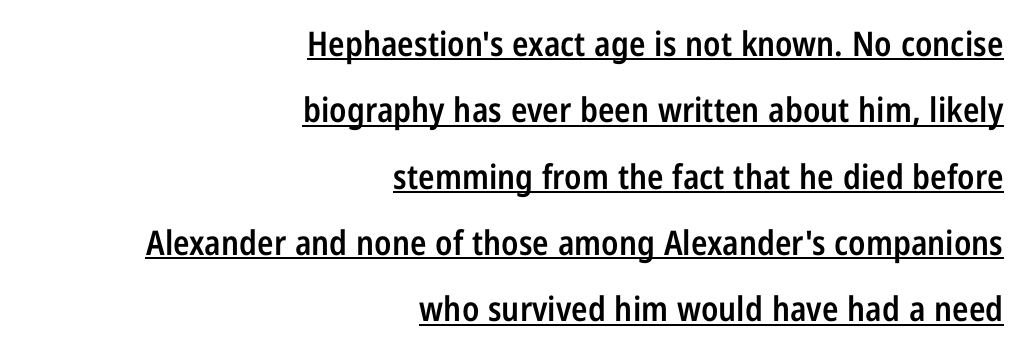
Q: Is the text bold? A: Semi-bold.
Q: Is the text italic (slanted)? A: No, it is upright.
Q: Is the typeface a serif or a sans-serif typeface? A: Sans-serif.
Q: Is the text underlined? A: Yes.
Q: How is the paragraph aligned? A: Right-aligned.
Q: Is the spacing between letters normal or unusually wide? A: Normal.
Q: Is the spacing between lines tight, normal or loose? A: Loose.
Q: Width (condensed, normal, or wide)? A: Condensed.
Q: Stroke contrast? A: Low.
Q: x-height? A: Medium.
Q: Monospaced? A: No.
